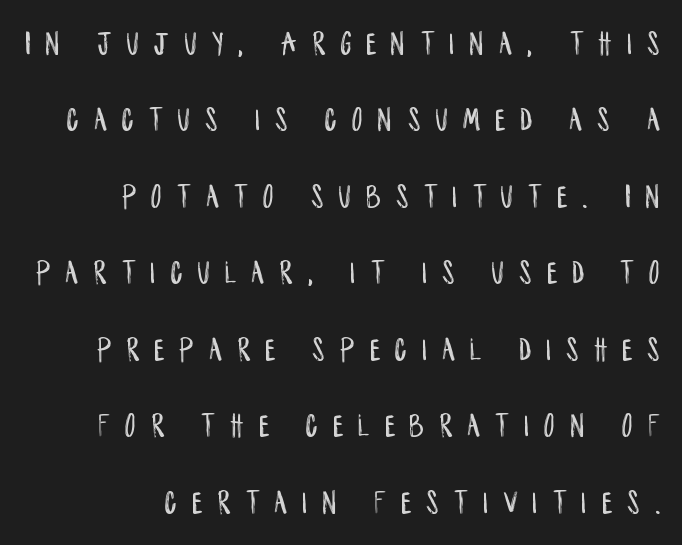
{"serif": "no", "italic": "no", "width": "condensed", "stroke_contrast": "low", "x_height": "large", "monospaced": "no", "underline": "no", "align": "right", "line_spacing": "loose", "line_spacing_ratio": 2.25, "letter_spacing": "wide", "letter_spacing_em": 0.45, "glyph_px": 34}
